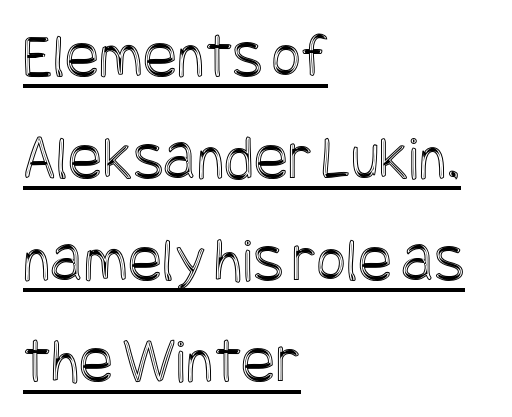
Q: Is the text italic (slanted)? A: No, it is upright.
Q: Is the text underlined? A: Yes.
Q: How is the paragraph aligned? A: Left-aligned.
Q: Is the spacing between letters normal or unusually wide? A: Normal.
Q: Is the spacing between lines tight, normal or loose? A: Normal.
Q: Width (condensed, normal, or wide)? A: Condensed.
Q: x-height? A: Large.
